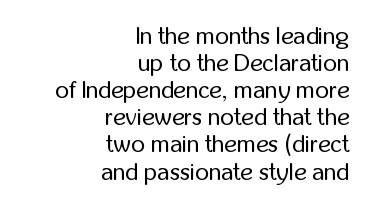
The image shows 24 px text type, upright; set right-aligned, tight line spacing (1.13x), normal letter spacing, not underlined.
